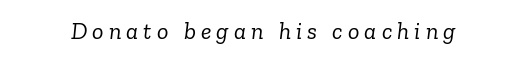
Q: Is the text bold? A: No.
Q: Is the text italic (slanted)? A: Yes, it leans right by about 6 degrees.
Q: Is the text underlined? A: No.
Q: Is the spacing between letters normal or unusually wide? A: Unusually wide.
